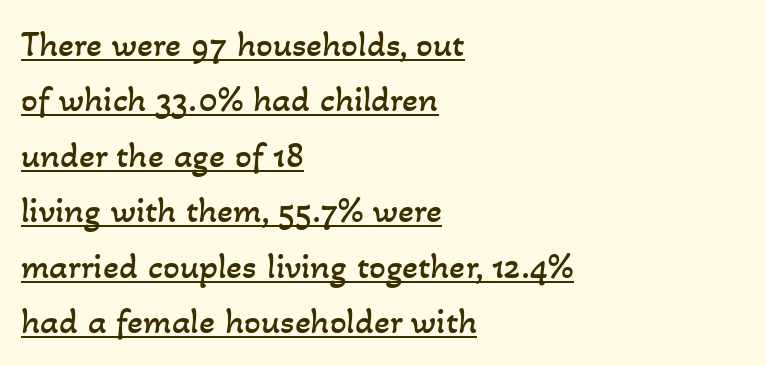
Q: Is the text bold? A: No.
Q: Is the text underlined? A: Yes.
Q: How is the paragraph aligned? A: Left-aligned.
Q: Is the spacing between letters normal or unusually wide? A: Normal.
Q: Is the spacing between lines tight, normal or loose? A: Normal.
Q: Width (condensed, normal, or wide)? A: Normal.
Q: Stroke contrast? A: Low.
Q: x-height? A: Small.
Q: Monospaced? A: No.
